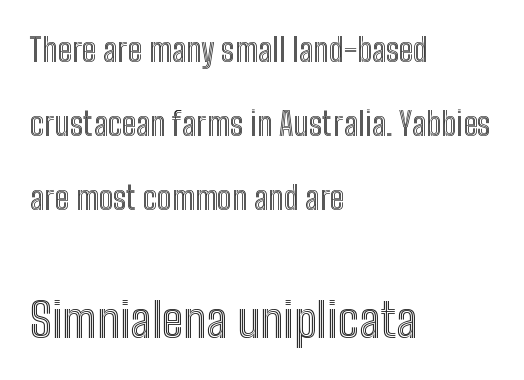
Q: Is the text italic (slanted)? A: No, it is upright.
Q: Is the text underlined? A: No.
Q: How is the paragraph aligned? A: Left-aligned.
Q: Is the spacing between letters normal or unusually wide? A: Normal.
Q: Is the spacing between lines tight, normal or loose? A: Loose.
Q: Which block of text is set in a larger size, the first (top) or the second (bottom)? A: The second (bottom) one.
Q: Width (condensed, normal, or wide)? A: Condensed.
Q: x-height? A: Medium.
Q: Monospaced? A: No.
